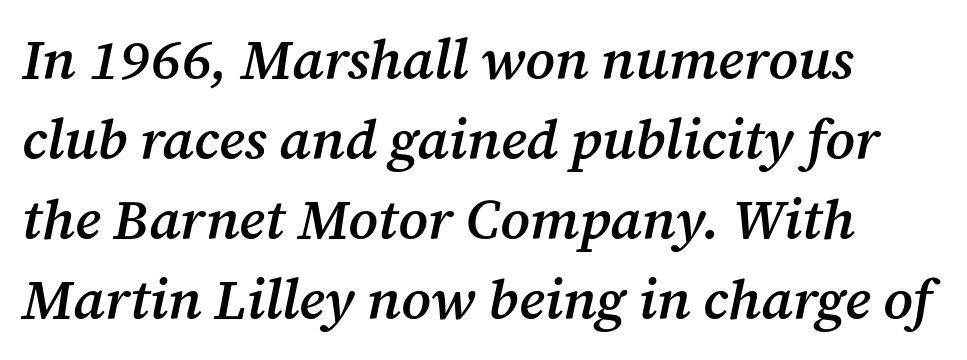
{"serif": "yes", "italic": "yes", "lean": "right", "slant_degrees": 12, "bold": "semi", "weight": "semibold", "width": "normal", "stroke_contrast": "medium", "x_height": "medium", "monospaced": "no", "underline": "no", "line_spacing": "normal", "line_spacing_ratio": 1.43, "letter_spacing": "normal", "letter_spacing_em": 0.0, "glyph_px": 56}
